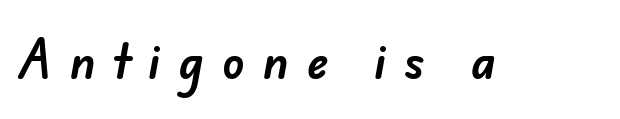
This sample has the flowing, uneven cadence of proportional lettering. Clear beneath every line of the passage. This rendering employs a face without finishing strokes, i.e., a sans-serif. Someone cranked the tracking dial way up on this one.
